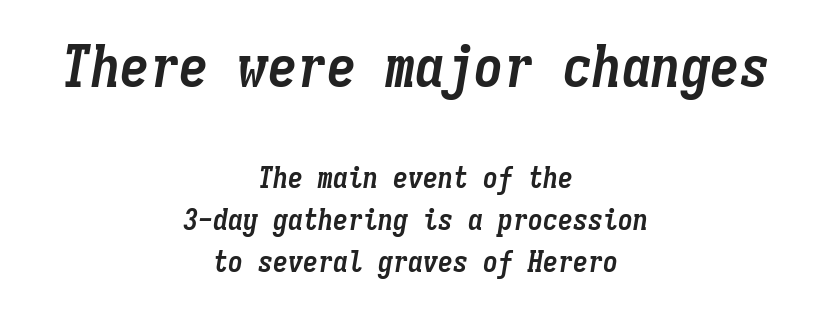
The image shows 59 px semibold, condensed type, italic (leaning right), monospaced; set centered, normal line spacing (1.39x), normal letter spacing, not underlined; the first (top) block is 1.97x larger; low stroke contrast and a medium x-height.
